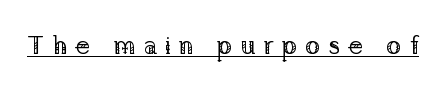
{"italic": "no", "bold": "no", "underline": "yes", "letter_spacing": "wide", "letter_spacing_em": 0.28, "glyph_px": 26}
